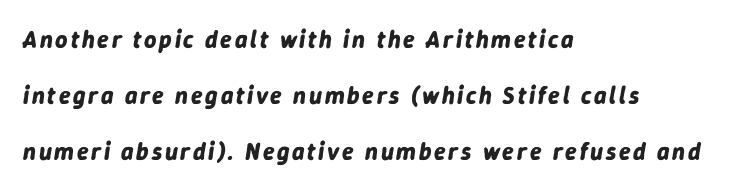
The space beneath each line is pristine and unruled. Bold? Absolutely — the strokes are thick and heavy. These lines were composed using italics. Leading is clearly above the norm, producing a sparse column. Reading down the block, your eye returns to a fixed left position each line.
